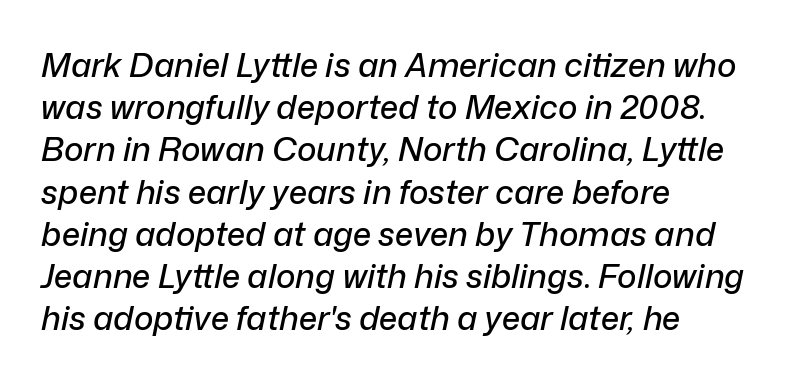
The image shows 33 px text type, italic (leaning right); set left-aligned, normal line spacing (1.28x), normal letter spacing, not underlined; low stroke contrast and a medium x-height.
